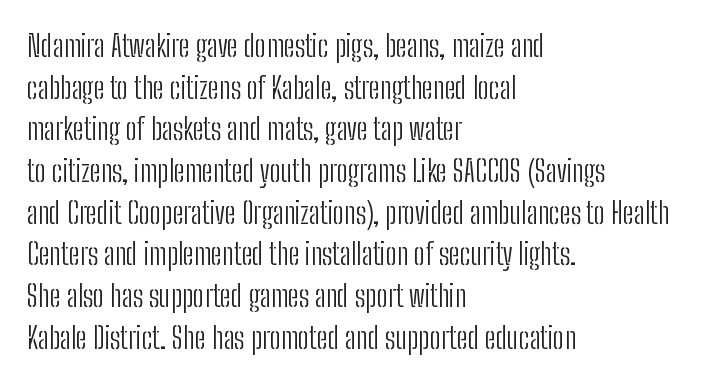
The image shows 30 px light, condensed sans-serif type, upright; set left-aligned, normal line spacing (1.39x), normal letter spacing, not underlined; low stroke contrast and a medium x-height.
